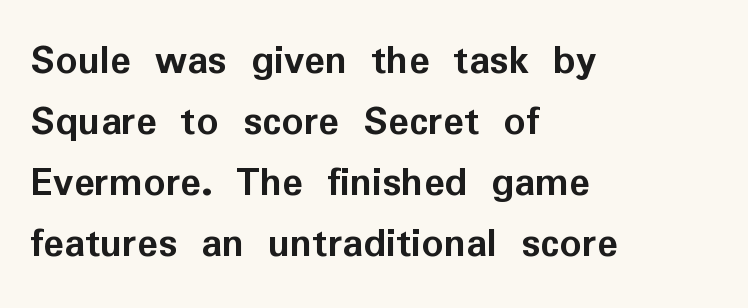
{"serif": "no", "italic": "no", "bold": "yes", "weight": "semibold", "width": "normal", "stroke_contrast": "low", "x_height": "medium", "monospaced": "no", "underline": "no", "align": "left", "line_spacing": "normal", "line_spacing_ratio": 1.42, "letter_spacing": "normal", "letter_spacing_em": 0.0, "glyph_px": 43}
